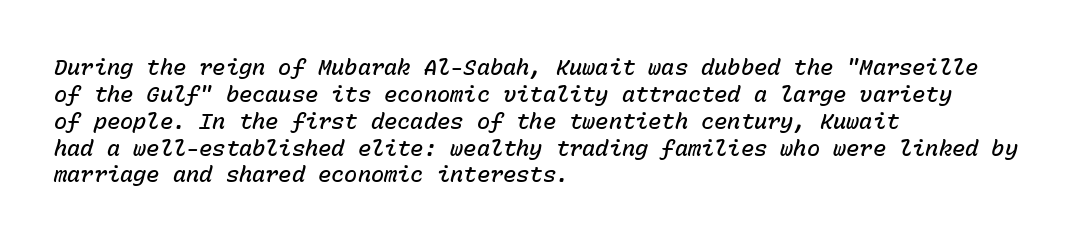
{"italic": "yes", "lean": "right", "slant_degrees": 15, "bold": "semi", "underline": "no", "align": "left", "line_spacing_ratio": 1.22, "letter_spacing": "normal", "letter_spacing_em": 0.0, "glyph_px": 22}
